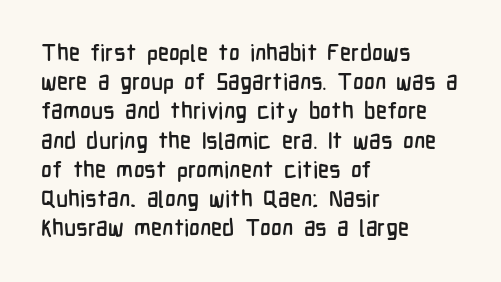
Q: Is the text italic (slanted)? A: No, it is upright.
Q: Is the text underlined? A: No.
Q: How is the paragraph aligned? A: Left-aligned.
Q: Is the spacing between letters normal or unusually wide? A: Normal.
Q: Is the spacing between lines tight, normal or loose? A: Normal.
